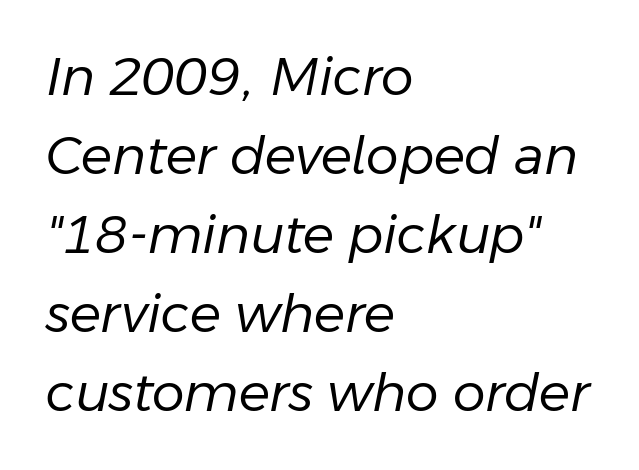
The image shows 52 px regular-weight type, italic (leaning right); set left-aligned, normal line spacing (1.52x), normal letter spacing, not underlined; low stroke contrast and a medium x-height.
